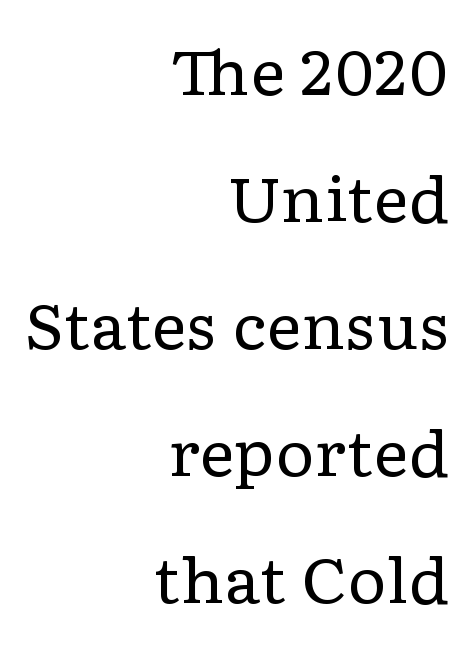
Notice how the passage keeps a crisp vertical edge on the right only. Widely set lines give the paragraph a tall, airy silhouette. Spacing verdict: proportional, widths tailored to each character. Vertical stems look standard width or narrower in stroke.
